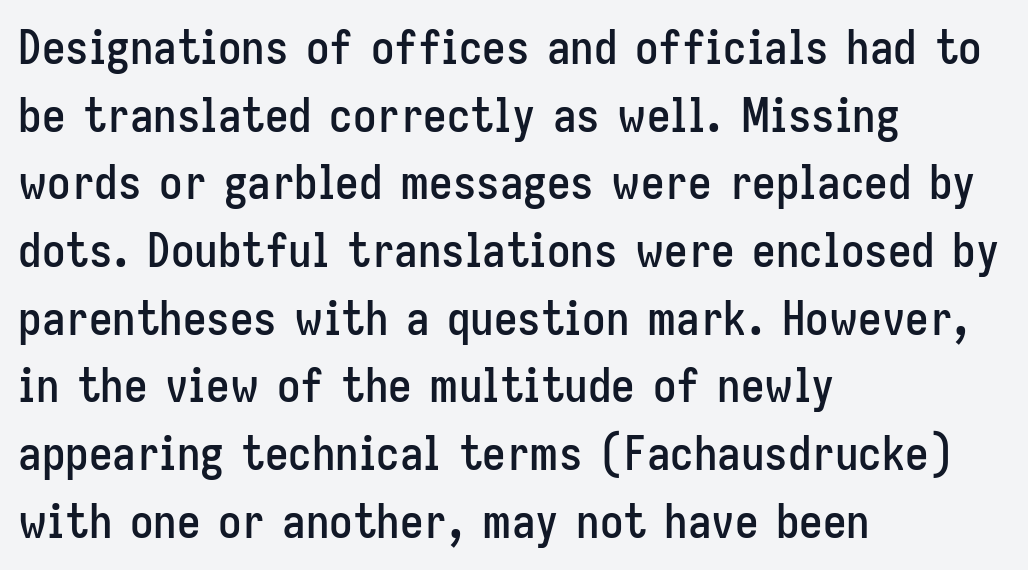
{"serif": "no", "italic": "no", "width": "condensed", "stroke_contrast": "low", "x_height": "medium", "monospaced": "no", "underline": "no", "align": "left", "line_spacing": "normal", "line_spacing_ratio": 1.44, "letter_spacing": "normal", "letter_spacing_em": 0.0, "glyph_px": 47}
